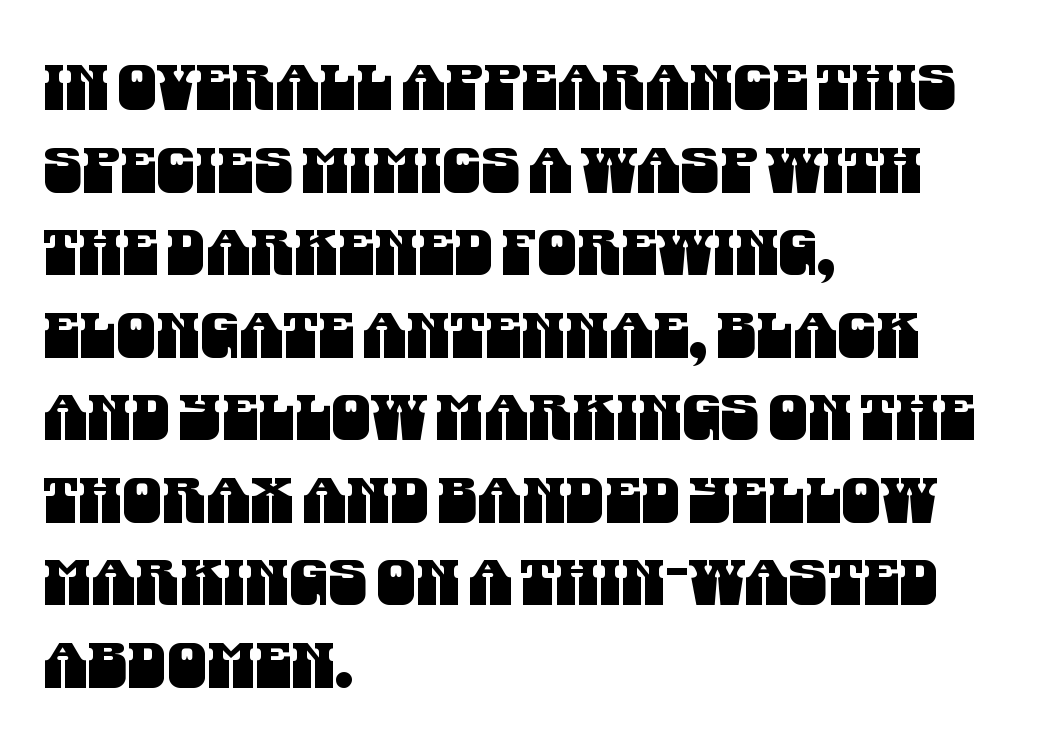
The area under the type is left untouched. Observe the absence of serifs on each vertical stroke in this sample. This rendering uses left alignment, leaving the right contour irregular. What's the leading like? Ordinary, nothing unusual.
